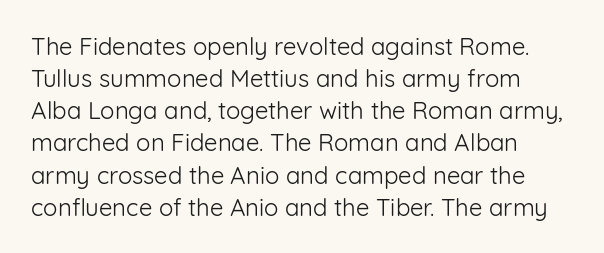
The image shows 24 px text type, upright; set left-aligned, normal line spacing (1.34x), normal letter spacing, not underlined.
